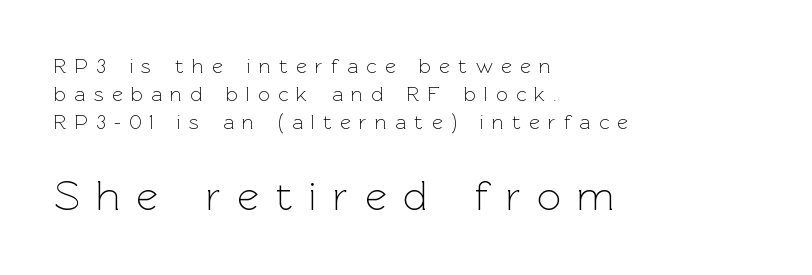
A typesetter would mark this as roman, not italic. The face used here is proportionally spaced, like ordinary book or web type. Is the block centered? No — it sits flush against the left margin. Unbolded letterforms with no extra heft. Does the type have serifs? No, each stem ends abruptly. Note: smaller setting up top, larger setting below.
